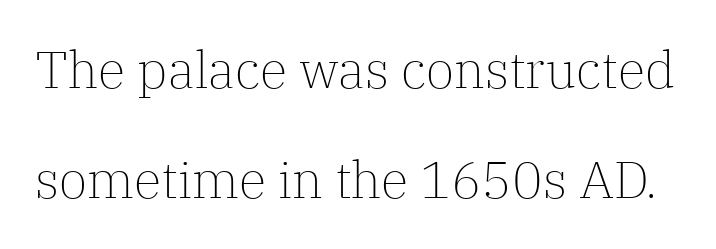
Q: Is the text bold? A: No.
Q: Is the text italic (slanted)? A: No, it is upright.
Q: Is the typeface a serif or a sans-serif typeface? A: Serif.
Q: Is the text underlined? A: No.
Q: Is the spacing between letters normal or unusually wide? A: Normal.
Q: Is the spacing between lines tight, normal or loose? A: Loose.
Q: Width (condensed, normal, or wide)? A: Normal.
Q: Stroke contrast? A: Low.
Q: x-height? A: Medium.
Q: Monospaced? A: No.
